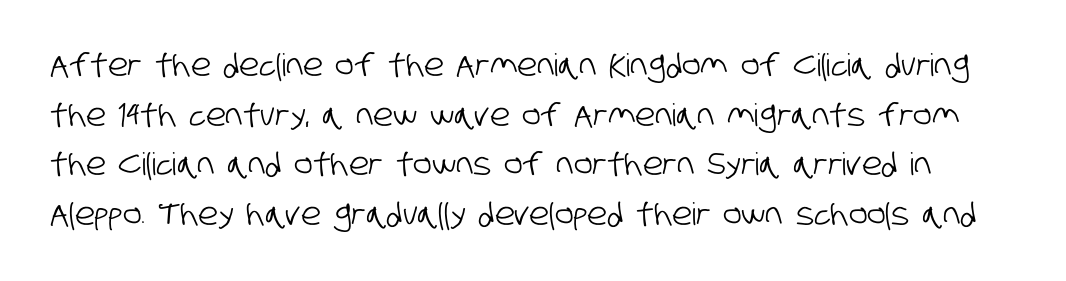
Q: Is the typeface a serif or a sans-serif typeface? A: Sans-serif.
Q: Is the text underlined? A: No.
Q: Is the spacing between letters normal or unusually wide? A: Normal.
Q: Is the spacing between lines tight, normal or loose? A: Normal.
Q: Width (condensed, normal, or wide)? A: Condensed.
Q: Stroke contrast? A: Low.
Q: x-height? A: Large.
Q: Monospaced? A: No.
